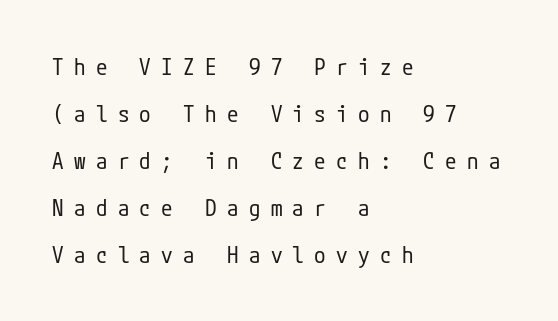
The image shows 23 px text type, upright; set left-aligned, loose line spacing (2.04x), unusually wide letter spacing (+0.45 em), not underlined.
